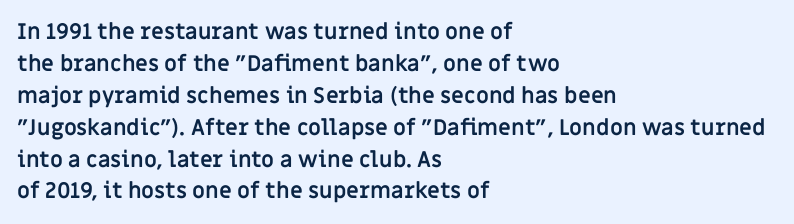
Q: Is the text bold? A: Yes.
Q: Is the text italic (slanted)? A: No, it is upright.
Q: Is the text underlined? A: No.
Q: How is the paragraph aligned? A: Left-aligned.
Q: Is the spacing between letters normal or unusually wide? A: Normal.
Q: Is the spacing between lines tight, normal or loose? A: Normal.
